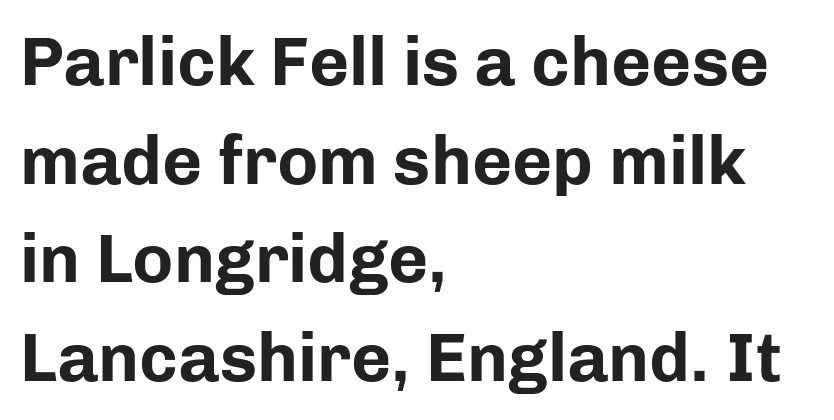
{"serif": "no", "italic": "no", "bold": "yes", "weight": "bold", "width": "normal", "stroke_contrast": "low", "x_height": "medium", "monospaced": "no", "underline": "no", "align": "left", "line_spacing": "normal", "line_spacing_ratio": 1.43, "letter_spacing": "normal", "letter_spacing_em": 0.0, "glyph_px": 69}
